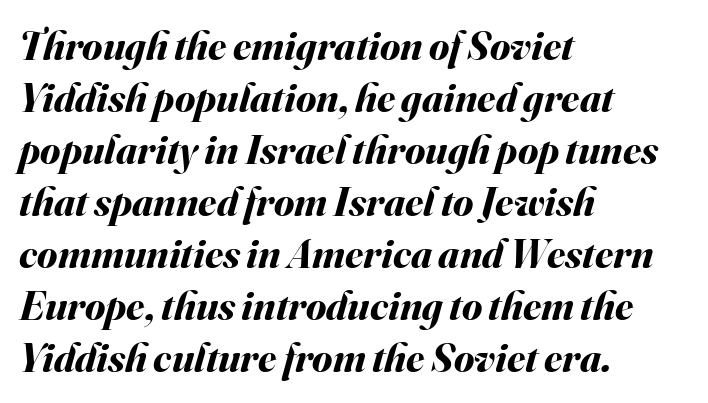
Look at the stroke-to-counter ratio: heavy, a bold. Proportional: the letters do not fall into vertical columns. It's the slanting kind of type. No word sits above an underline.
